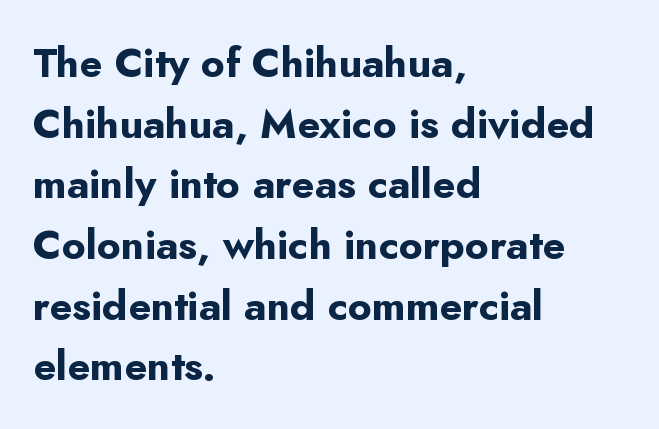
You could not count columns in this text — the font is proportionally spaced. Strong, thick strokes mark this as bold type. Here the glyphs are tracked normally, forming tight word shapes. Unlike a traditional serif, this face leaves its strokes unadorned. Line spacing here is normal.
